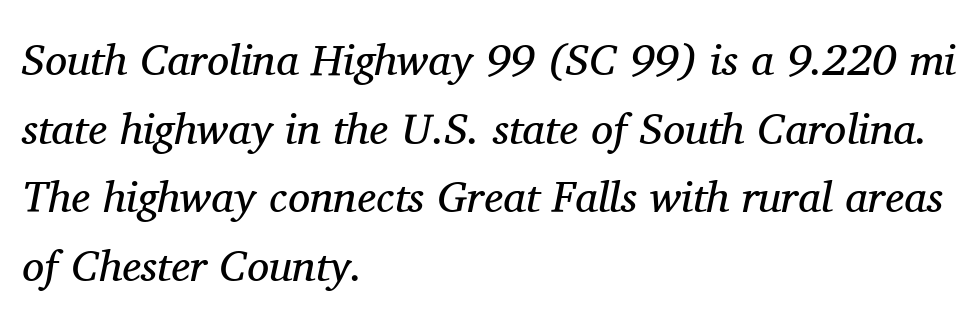
The image shows 44 px regular-weight serif type, italic (leaning right); set left-aligned, normal line spacing (1.56x), normal letter spacing, not underlined; medium stroke contrast and a medium x-height.
